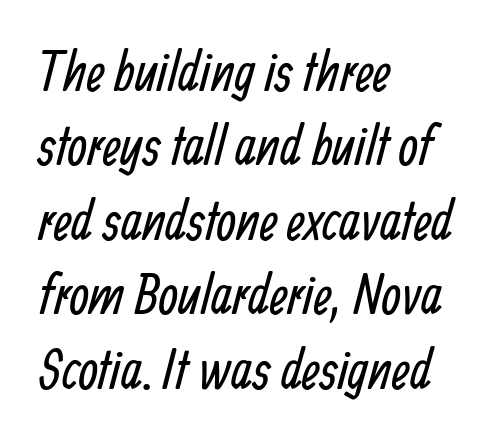
{"serif": "no", "bold": "no", "weight": "regular", "width": "condensed", "stroke_contrast": "low", "x_height": "medium", "monospaced": "no", "underline": "no", "align": "left", "line_spacing": "normal", "line_spacing_ratio": 1.33, "letter_spacing": "normal", "letter_spacing_em": 0.0, "glyph_px": 56}
